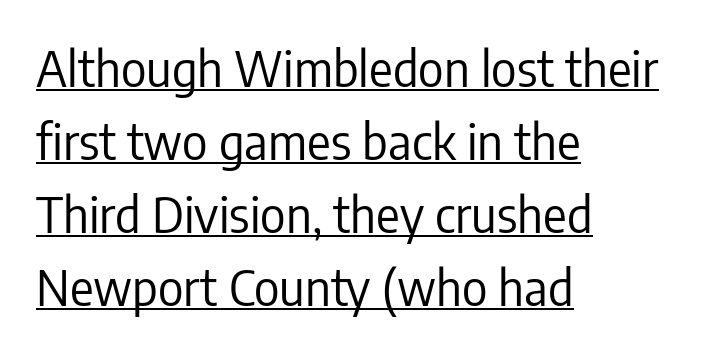
The image shows 49 px regular-weight, condensed sans-serif type, upright; set left-aligned, normal line spacing (1.49x), normal letter spacing, underlined; low stroke contrast and a medium x-height.
